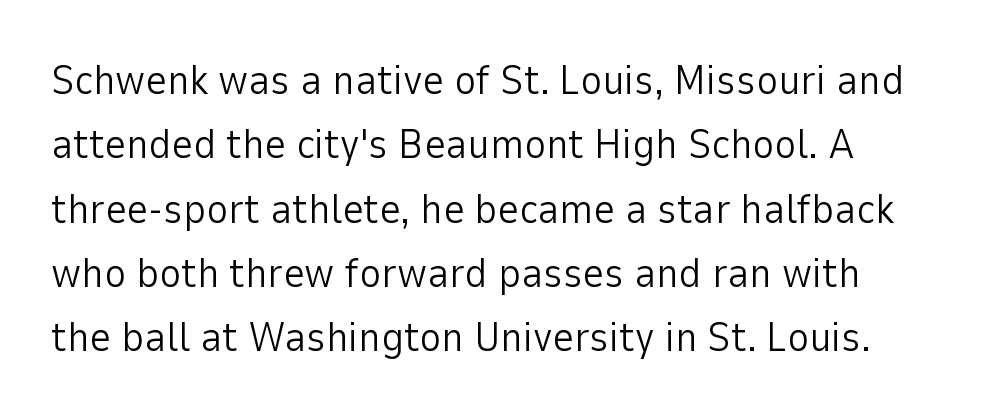
Q: Is the text bold? A: No.
Q: Is the text italic (slanted)? A: No, it is upright.
Q: Is the typeface a serif or a sans-serif typeface? A: Sans-serif.
Q: Is the text underlined? A: No.
Q: Is the spacing between letters normal or unusually wide? A: Normal.
Q: Is the spacing between lines tight, normal or loose? A: Normal.
Q: Width (condensed, normal, or wide)? A: Normal.
Q: Stroke contrast? A: Low.
Q: x-height? A: Medium.
Q: Monospaced? A: No.
